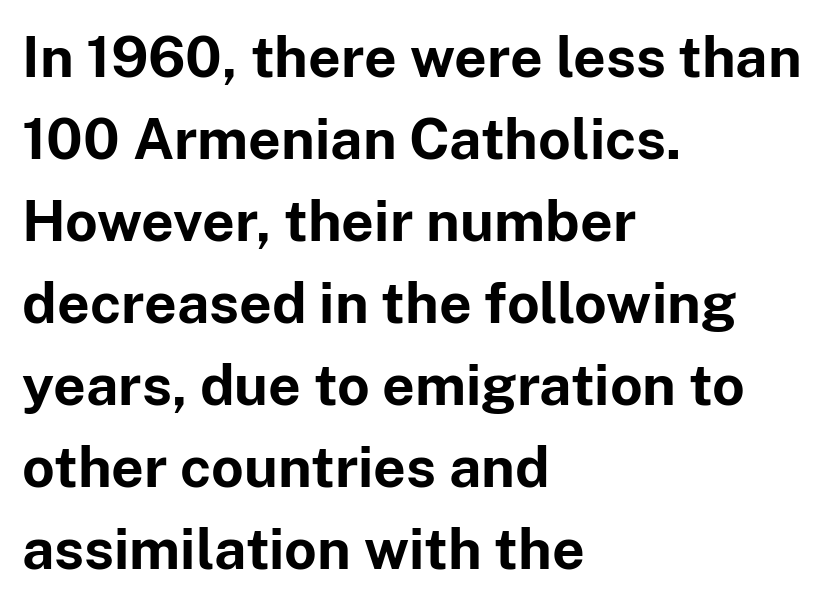
Every stem runs plumb, perpendicular to the baseline. Is the block centered? No — it sits flush against the left margin. Looks like regular typesetting: each glyph gets only the width it needs. The font is running at its bold setting.
